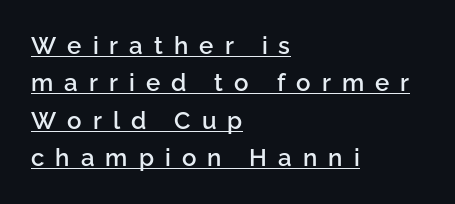
Q: Is the text bold? A: Semi-bold.
Q: Is the text italic (slanted)? A: No, it is upright.
Q: Is the text underlined? A: Yes.
Q: How is the paragraph aligned? A: Left-aligned.
Q: Is the spacing between letters normal or unusually wide? A: Unusually wide.
Q: Is the spacing between lines tight, normal or loose? A: Normal.
